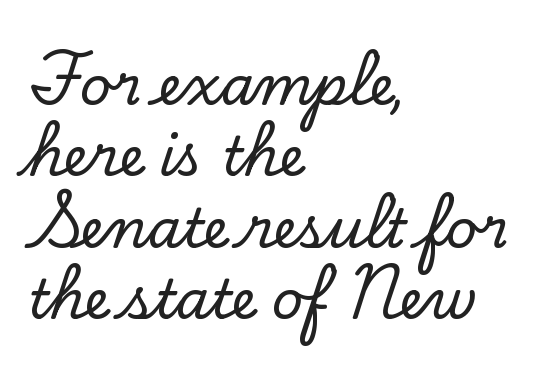
{"serif": "yes", "width": "normal", "stroke_contrast": "low", "x_height": "small", "monospaced": "no", "underline": "no", "align": "left", "line_spacing": "normal", "line_spacing_ratio": 1.32, "letter_spacing": "normal", "letter_spacing_em": 0.0, "glyph_px": 54}
